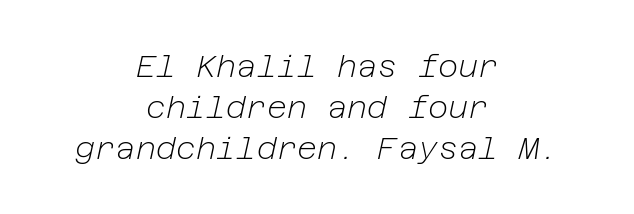
{"italic": "yes", "lean": "right", "slant_degrees": 12, "bold": "no", "weight": "light", "width": "normal", "stroke_contrast": "low", "x_height": "medium", "underline": "no", "align": "center", "line_spacing": "normal", "line_spacing_ratio": 1.32, "letter_spacing": "normal", "letter_spacing_em": 0.0, "glyph_px": 31}
